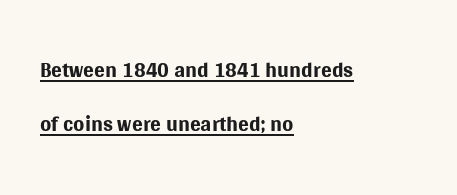
Q: Is the text bold? A: No.
Q: Is the text italic (slanted)? A: No, it is upright.
Q: Is the typeface a serif or a sans-serif typeface? A: Sans-serif.
Q: Is the text underlined? A: Yes.
Q: How is the paragraph aligned? A: Left-aligned.
Q: Is the spacing between letters normal or unusually wide? A: Normal.
Q: Is the spacing between lines tight, normal or loose? A: Normal.
Q: Width (condensed, normal, or wide)? A: Normal.
Q: Stroke contrast? A: Medium.
Q: x-height? A: Large.
Q: Monospaced? A: No.
